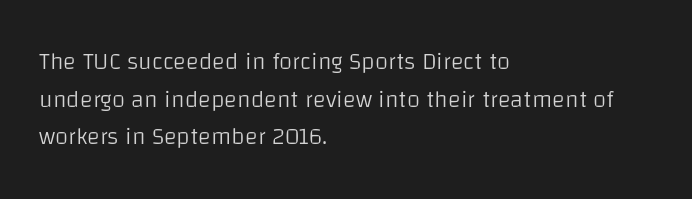
Q: Is the text bold? A: No.
Q: Is the text italic (slanted)? A: No, it is upright.
Q: Is the text underlined? A: No.
Q: How is the paragraph aligned? A: Left-aligned.
Q: Is the spacing between letters normal or unusually wide? A: Normal.
Q: Is the spacing between lines tight, normal or loose? A: Normal.
